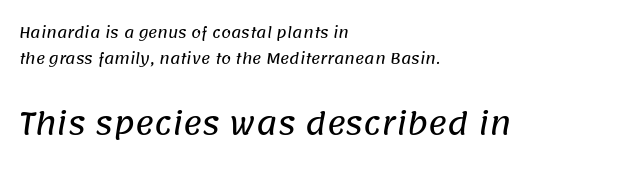
Casual observation: everything's shoved over to the left. The rendering enlarges the type as you move from the upper chunk to the lower. The face used here is rendered with its standard letterfit. Look at the bottom of the vertical strokes: they stop flat, with no serifs.
